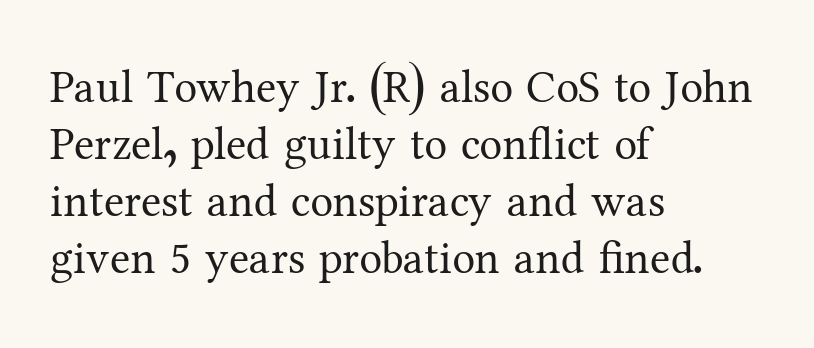
The letters advance in unequal steps, a hallmark of proportional type. The letterforms sit shoulder to shoulder at normal distance. The passage shown is not underscored anywhere. Summary of weight: not heavy and not bold. Layout note: lines flush left. No italicization has been applied; the sample stays upright.
